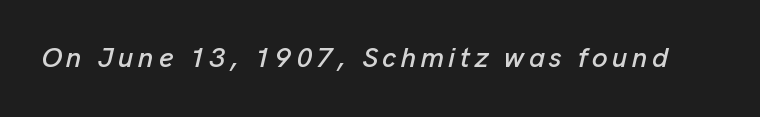
Designer's note — italics engaged. Unmarked baselines from the first word to the last. Is this a fixed-width face? No — the glyphs have proportional, varying widths.
